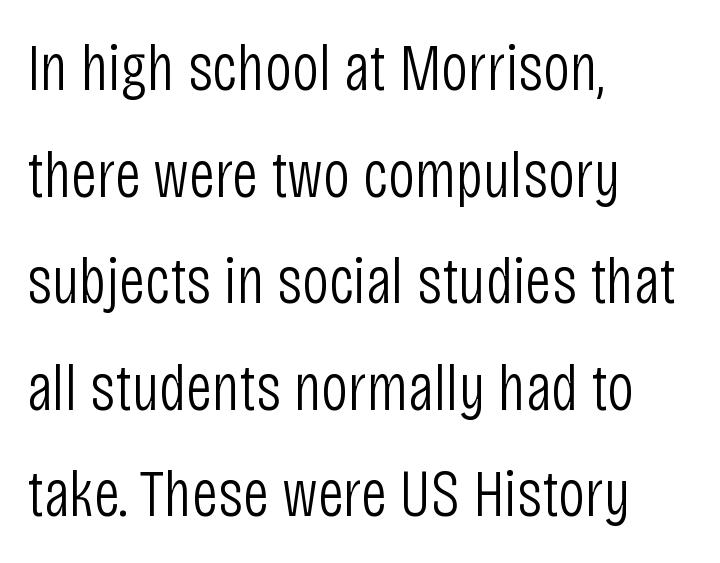
{"serif": "no", "italic": "no", "bold": "no", "weight": "light", "width": "condensed", "stroke_contrast": "low", "x_height": "large", "monospaced": "no", "underline": "no", "align": "left", "line_spacing": "normal", "line_spacing_ratio": 1.59, "letter_spacing": "normal", "letter_spacing_em": 0.0, "glyph_px": 67}
